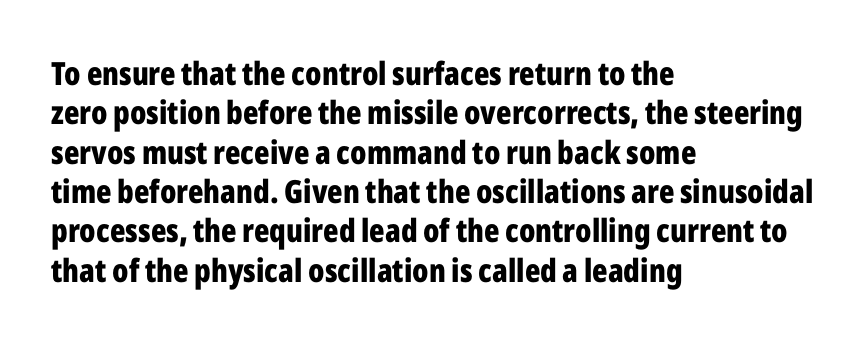
Italic? Not at all — the glyphs are vertical. Rule under the text: the space is simply empty. Unlike a traditional serif, this face leaves its strokes unadorned. In CSS terms this would be text-align: left. The line texture is even and compact thanks to regular tracking.
